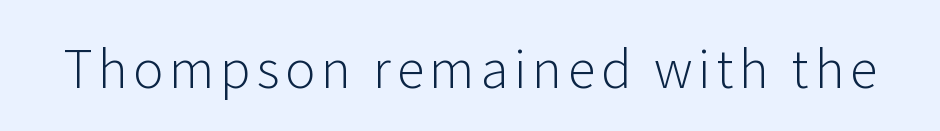
{"serif": "no", "italic": "no", "bold": "no", "weight": "light", "width": "normal", "stroke_contrast": "low", "x_height": "medium", "monospaced": "no", "underline": "no", "glyph_px": 51}
